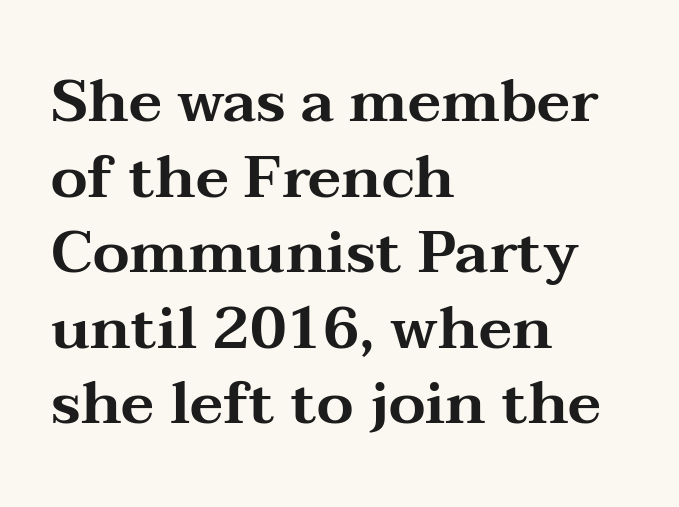
Q: Is the text italic (slanted)? A: No, it is upright.
Q: Is the typeface a serif or a sans-serif typeface? A: Serif.
Q: Is the text underlined? A: No.
Q: How is the paragraph aligned? A: Left-aligned.
Q: Is the spacing between letters normal or unusually wide? A: Normal.
Q: Is the spacing between lines tight, normal or loose? A: Normal.
Q: Width (condensed, normal, or wide)? A: Wide.
Q: Stroke contrast? A: Medium.
Q: x-height? A: Medium.
Q: Monospaced? A: No.
